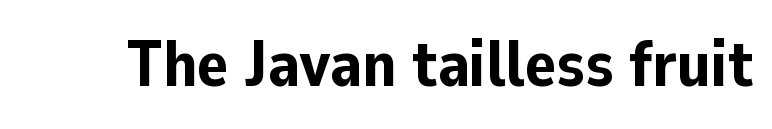
{"serif": "no", "italic": "no", "bold": "yes", "weight": "bold", "width": "normal", "stroke_contrast": "low", "x_height": "medium", "monospaced": "no", "underline": "no", "letter_spacing": "normal", "letter_spacing_em": 0.0, "glyph_px": 65}
